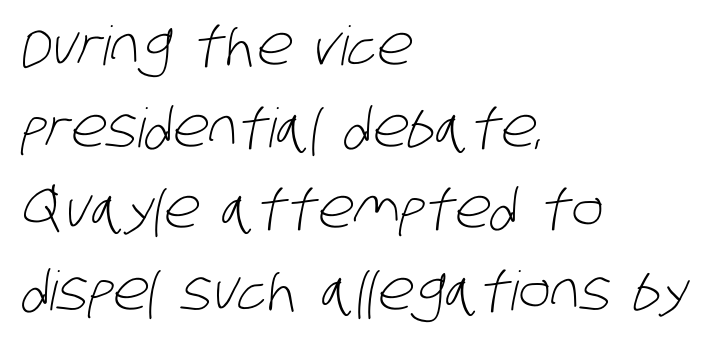
A typesetter would call this proportional, since set widths differ per character. Has an underline been added? It has not. Compared with typical body copy, the letter spacing here is the same. The ragged edge is on the right, which tells us the setting is flush left. The strokes are not fattened; the text isn't bold.
